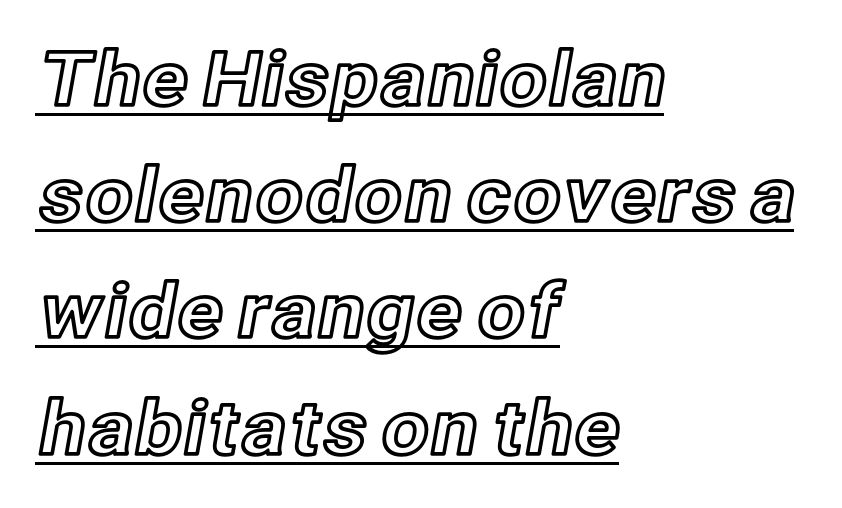
Q: Is the text italic (slanted)? A: Yes.
Q: Is the text underlined? A: Yes.
Q: How is the paragraph aligned? A: Left-aligned.
Q: Is the spacing between letters normal or unusually wide? A: Normal.
Q: Is the spacing between lines tight, normal or loose? A: Normal.
Q: Width (condensed, normal, or wide)? A: Normal.
Q: x-height? A: Medium.
Q: Monospaced? A: No.
